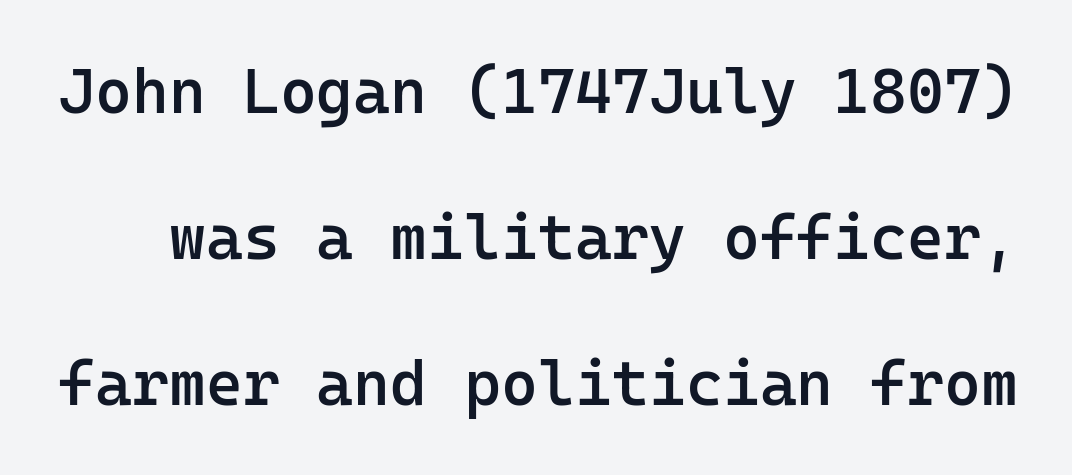
The image shows 63 px semibold sans-serif type, upright, monospaced; set loose line spacing (2.32x), normal letter spacing, not underlined; low stroke contrast and a medium x-height.
